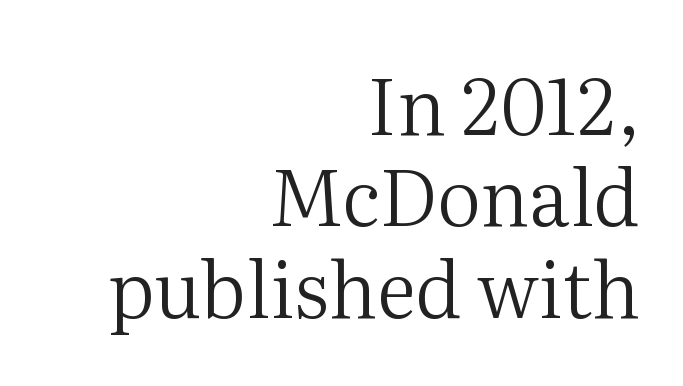
Is the type heavy? It reads as light-to-regular instead. Rendered with straight, roman letterforms. The string is rendered with underlining switched off. Each word holds together tightly as a unit, with standard inter-letter gaps.
